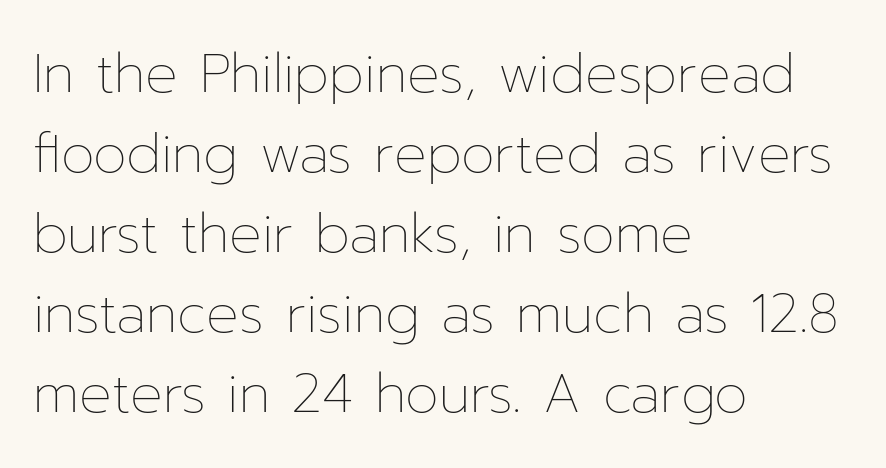
Every stem runs plumb, perpendicular to the baseline. Regular leading. Note the varied advance widths — an 'i' is clearly narrower than an 'm'. The strokes are not fattened; the text isn't bold. Is the block centered? No — it sits flush against the left margin. Just letters on the line, the space beneath them empty.
